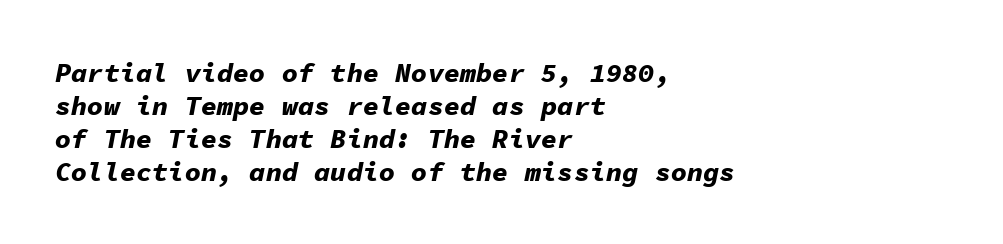
Q: Is the text bold? A: Yes.
Q: Is the text italic (slanted)? A: Yes, it leans right by about 11 degrees.
Q: Is the text underlined? A: No.
Q: How is the paragraph aligned? A: Left-aligned.
Q: Is the spacing between letters normal or unusually wide? A: Normal.
